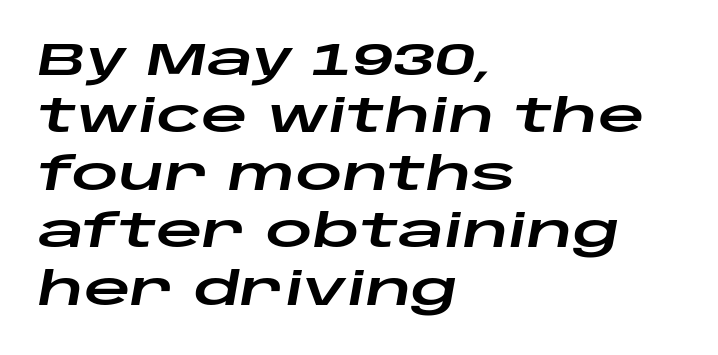
The image shows 46 px wide type, italic (leaning right); set left-aligned, normal line spacing (1.25x), normal letter spacing, not underlined; low stroke contrast and a large x-height.
